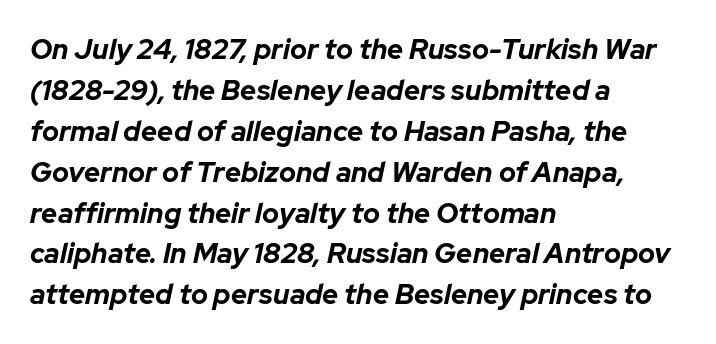
Q: Is the text bold? A: Yes.
Q: Is the text italic (slanted)? A: Yes, it leans right by about 12 degrees.
Q: Is the text underlined? A: No.
Q: How is the paragraph aligned? A: Left-aligned.
Q: Is the spacing between letters normal or unusually wide? A: Normal.
Q: Is the spacing between lines tight, normal or loose? A: Normal.
Q: Width (condensed, normal, or wide)? A: Normal.
Q: Stroke contrast? A: Low.
Q: x-height? A: Medium.
Q: Monospaced? A: No.
